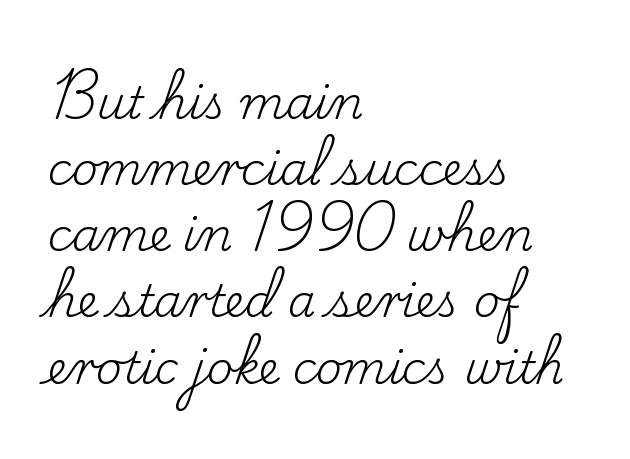
The image shows 45 px regular-weight serif type; set left-aligned, normal line spacing (1.47x), normal letter spacing, not underlined; low stroke contrast and a small x-height.
